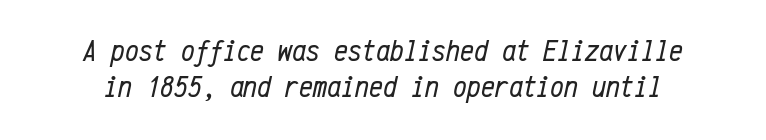
Q: Is the text bold? A: No.
Q: Is the text italic (slanted)? A: Yes, it leans right by about 12 degrees.
Q: Is the text underlined? A: No.
Q: Is the spacing between letters normal or unusually wide? A: Normal.
Q: Width (condensed, normal, or wide)? A: Condensed.
Q: Stroke contrast? A: Low.
Q: x-height? A: Medium.
Q: Monospaced? A: Yes.
